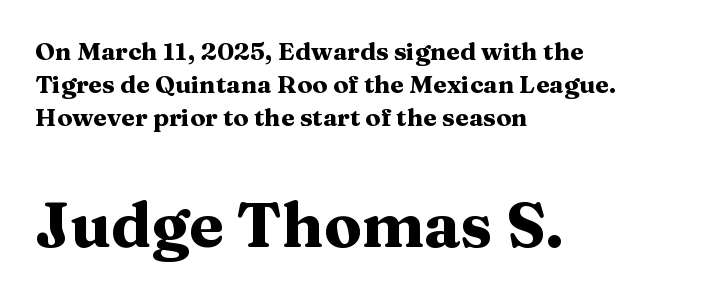
{"serif": "yes", "italic": "no", "bold": "yes", "weight": "heavy", "width": "wide", "stroke_contrast": "medium", "x_height": "medium", "monospaced": "no", "underline": "no", "align": "left", "line_spacing": "normal", "line_spacing_ratio": 1.33, "letter_spacing": "normal", "letter_spacing_em": 0.0, "larger_block": "second", "size_ratio": 2.52, "glyph_px": 63}
